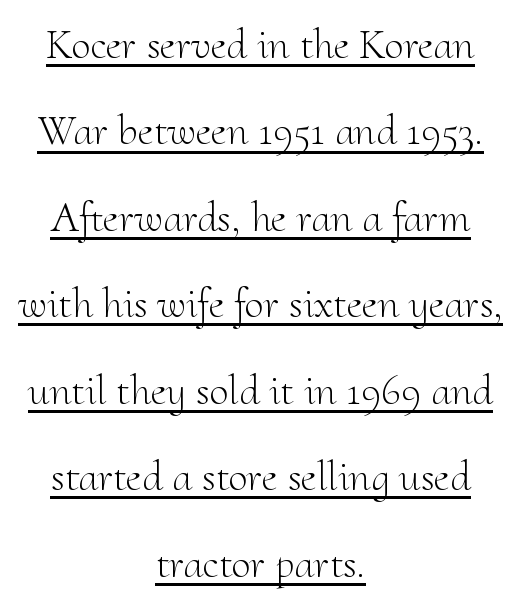
Stroke terminals: seriffed. Vertically, the passage feels expansive, rows floating well apart. The letterforms sit at book weight or below. Does the copy run flush right? No — it is centered line by line.
